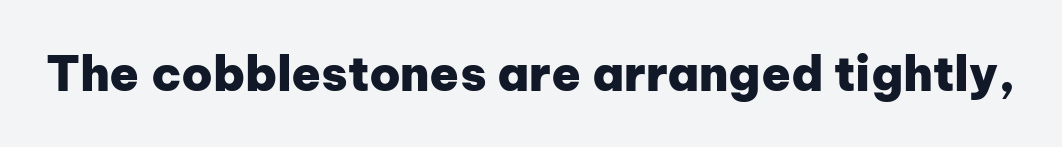
Notice how thick the strokes are: this is what a full bold looks like. The letters stand straight up with perfectly vertical stems. These lines are rendered in a variable-pitch font. Nobody drew a line under any word here. Nothing sits at the stroke ends, so this counts as sans-serif.
